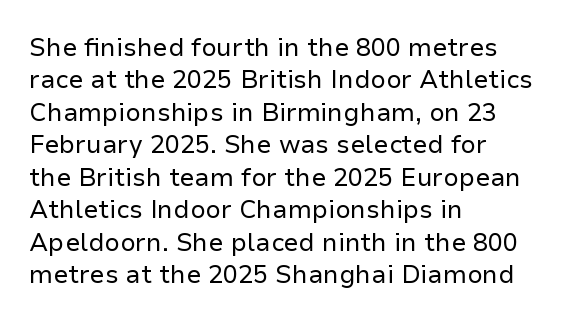
{"italic": "no", "bold": "no", "underline": "no", "align": "left", "line_spacing": "normal", "line_spacing_ratio": 1.3, "letter_spacing": "normal", "letter_spacing_em": 0.0, "glyph_px": 25}
